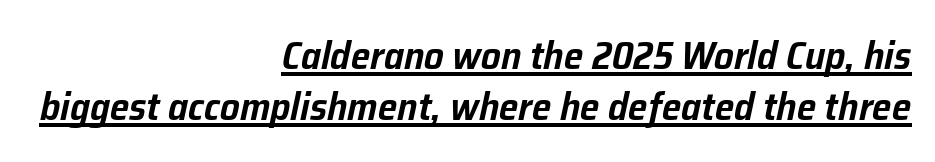
Q: Is the text italic (slanted)? A: Yes, it leans right by about 12 degrees.
Q: Is the text underlined? A: Yes.
Q: How is the paragraph aligned? A: Right-aligned.
Q: Is the spacing between letters normal or unusually wide? A: Normal.
Q: Is the spacing between lines tight, normal or loose? A: Normal.
Q: Width (condensed, normal, or wide)? A: Normal.
Q: Stroke contrast? A: Low.
Q: x-height? A: Medium.
Q: Monospaced? A: No.
